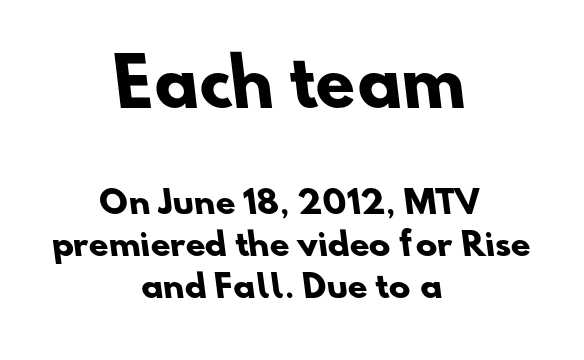
Do the characters align in a grid? No, the font is proportional. The designer left line spacing at the default. The sample has been set heavy, in full bold. The words here are not underlined. These lines keep a tight, regular rhythm from letter to letter. I'd call this a sans setting — the letters go barefoot.
